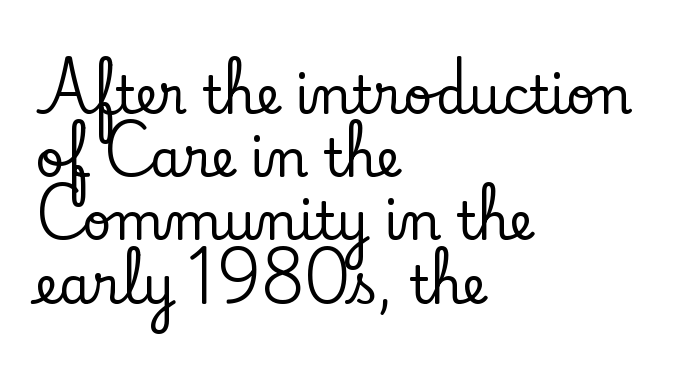
The image shows 51 px serif type, upright; set left-aligned, line spacing 1.24x, normal letter spacing, not underlined; low stroke contrast and a small x-height.
